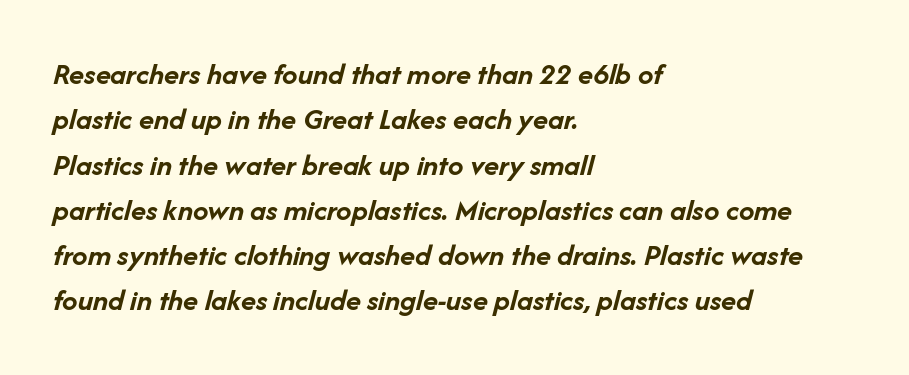
Q: Is the text bold? A: Yes.
Q: Is the text italic (slanted)? A: Yes, it leans right by about 14 degrees.
Q: Is the text underlined? A: No.
Q: How is the paragraph aligned? A: Left-aligned.
Q: Is the spacing between letters normal or unusually wide? A: Normal.
Q: Is the spacing between lines tight, normal or loose? A: Normal.
Q: Width (condensed, normal, or wide)? A: Normal.
Q: Stroke contrast? A: Low.
Q: x-height? A: Medium.
Q: Monospaced? A: No.
